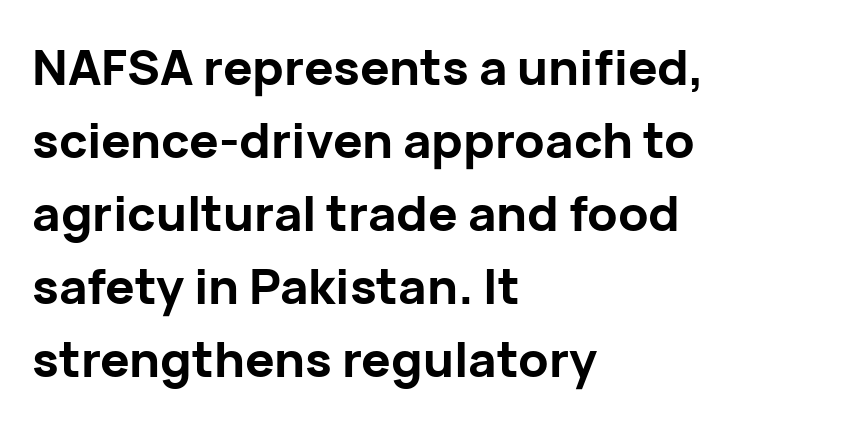
Q: Is the text bold? A: Yes.
Q: Is the text italic (slanted)? A: No, it is upright.
Q: Is the typeface a serif or a sans-serif typeface? A: Sans-serif.
Q: Is the text underlined? A: No.
Q: How is the paragraph aligned? A: Left-aligned.
Q: Is the spacing between letters normal or unusually wide? A: Normal.
Q: Is the spacing between lines tight, normal or loose? A: Normal.
Q: Width (condensed, normal, or wide)? A: Normal.
Q: Stroke contrast? A: Low.
Q: x-height? A: Medium.
Q: Monospaced? A: No.
